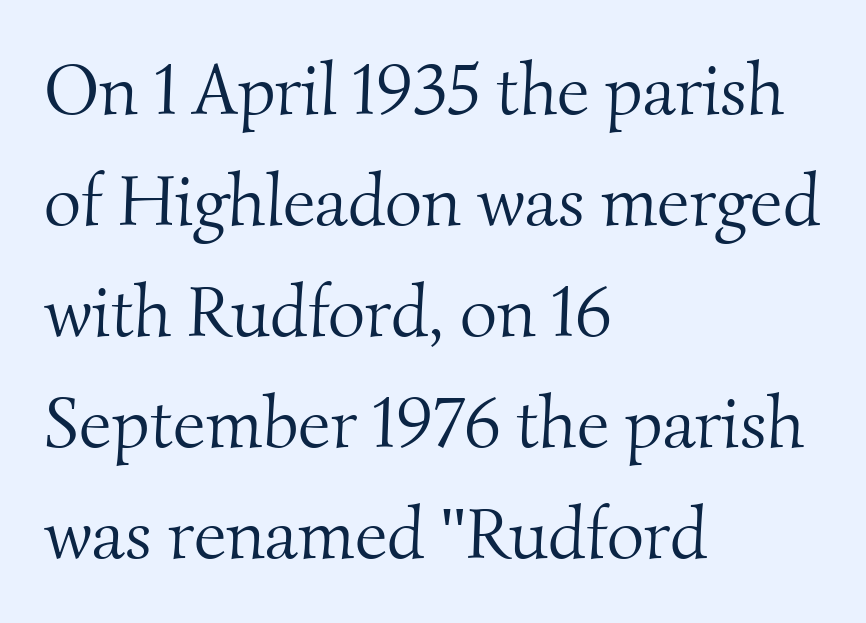
The image shows 72 px light serif type; set left-aligned, normal line spacing (1.54x), normal letter spacing, not underlined; medium stroke contrast and a small x-height.
